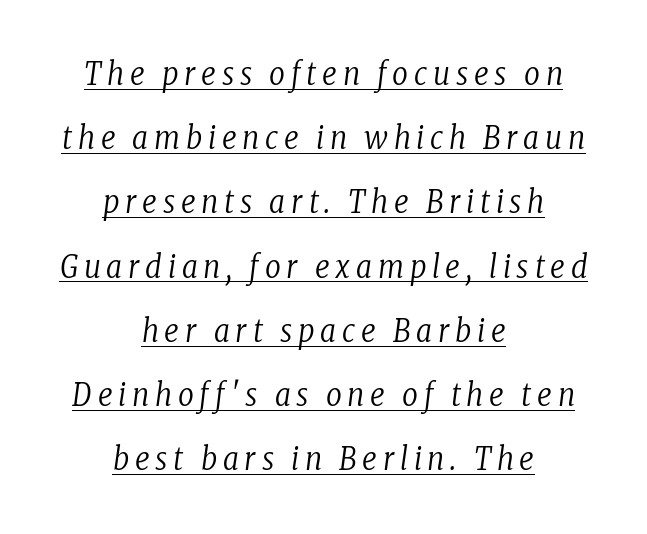
Q: Is the text bold? A: No.
Q: Is the text italic (slanted)? A: Yes, it leans right by about 8 degrees.
Q: Is the typeface a serif or a sans-serif typeface? A: Serif.
Q: Is the text underlined? A: Yes.
Q: How is the paragraph aligned? A: Centered.
Q: Is the spacing between lines tight, normal or loose? A: Loose.
Q: Width (condensed, normal, or wide)? A: Condensed.
Q: Stroke contrast? A: Low.
Q: x-height? A: Medium.
Q: Monospaced? A: No.
